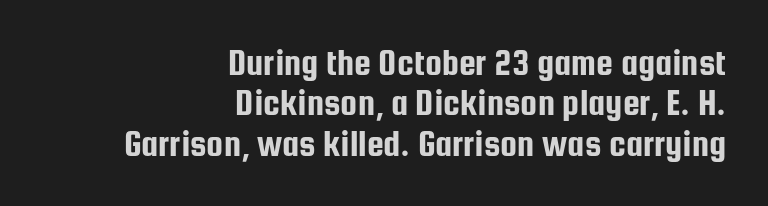
The image shows 38 px condensed sans-serif type, upright; set right-aligned, tight line spacing (1.06x), normal letter spacing, not underlined; low stroke contrast and a medium x-height.
